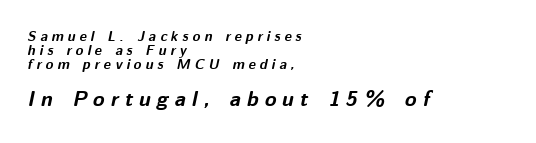
Q: Is the text bold? A: Yes.
Q: Is the text italic (slanted)? A: Yes, it leans right by about 12 degrees.
Q: Is the text underlined? A: No.
Q: How is the paragraph aligned? A: Left-aligned.
Q: Is the spacing between letters normal or unusually wide? A: Unusually wide.
Q: Is the spacing between lines tight, normal or loose? A: Tight.
Q: Which block of text is set in a larger size, the first (top) or the second (bottom)? A: The second (bottom) one.
